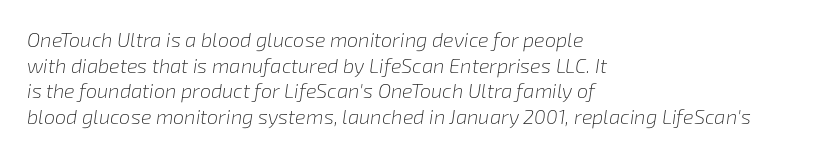
The image shows 20 px text type, italic (leaning right); set left-aligned, normal line spacing (1.28x), normal letter spacing, not underlined.
